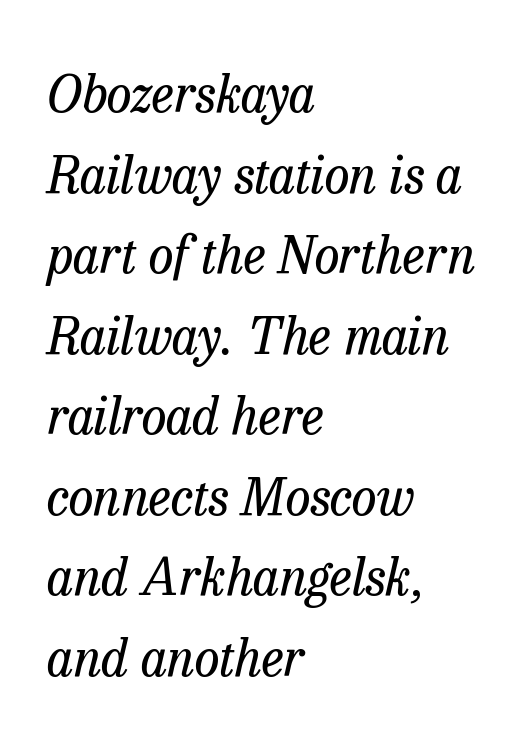
The image shows 51 px regular-weight serif type, italic (leaning right); set left-aligned, normal line spacing (1.58x), normal letter spacing, not underlined; low stroke contrast and a medium x-height.
